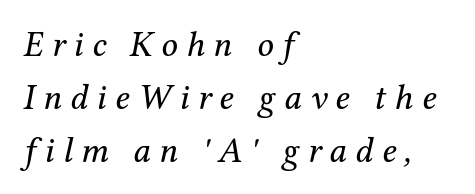
Q: Is the text bold? A: No.
Q: Is the text italic (slanted)? A: Yes, it leans right by about 12 degrees.
Q: Is the typeface a serif or a sans-serif typeface? A: Serif.
Q: Is the text underlined? A: No.
Q: How is the paragraph aligned? A: Left-aligned.
Q: Is the spacing between letters normal or unusually wide? A: Unusually wide.
Q: Is the spacing between lines tight, normal or loose? A: Normal.
Q: Width (condensed, normal, or wide)? A: Normal.
Q: Stroke contrast? A: Medium.
Q: x-height? A: Medium.
Q: Monospaced? A: No.
